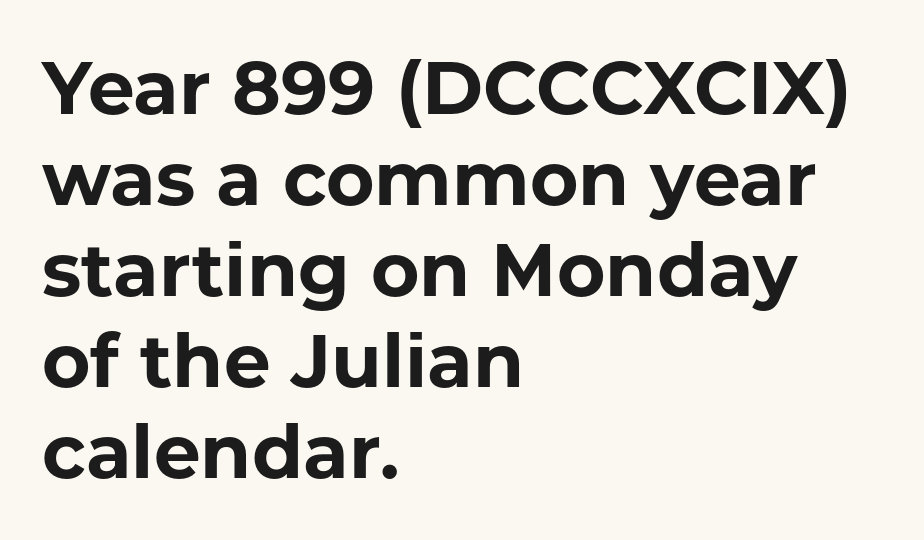
{"serif": "no", "italic": "no", "bold": "yes", "weight": "bold", "width": "normal", "stroke_contrast": "low", "x_height": "medium", "monospaced": "no", "underline": "no", "align": "left", "line_spacing_ratio": 1.23, "letter_spacing": "normal", "letter_spacing_em": 0.0, "glyph_px": 74}
